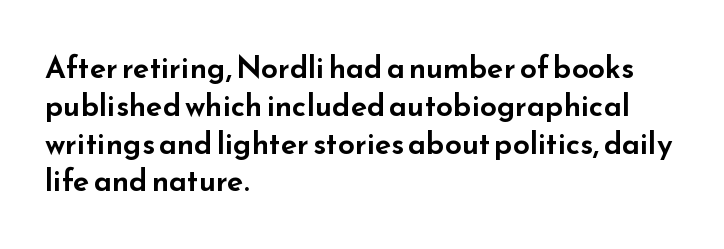
Q: Is the text italic (slanted)? A: No, it is upright.
Q: Is the typeface a serif or a sans-serif typeface? A: Sans-serif.
Q: Is the text underlined? A: No.
Q: How is the paragraph aligned? A: Left-aligned.
Q: Is the spacing between letters normal or unusually wide? A: Normal.
Q: Is the spacing between lines tight, normal or loose? A: Normal.
Q: Width (condensed, normal, or wide)? A: Wide.
Q: Stroke contrast? A: Low.
Q: x-height? A: Small.
Q: Monospaced? A: No.
